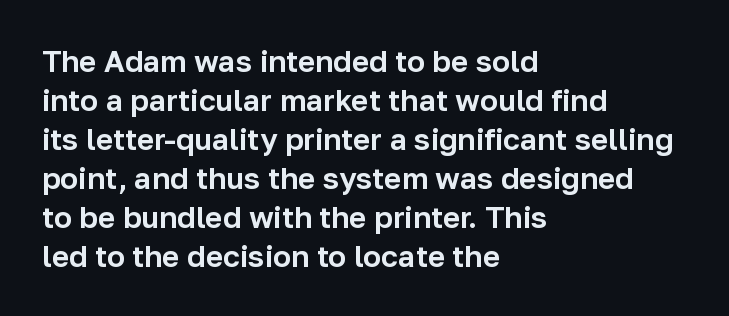
{"serif": "no", "italic": "no", "width": "normal", "stroke_contrast": "low", "x_height": "medium", "monospaced": "no", "underline": "no", "align": "left", "line_spacing": "normal", "line_spacing_ratio": 1.3, "letter_spacing": "normal", "letter_spacing_em": 0.0, "glyph_px": 30}
